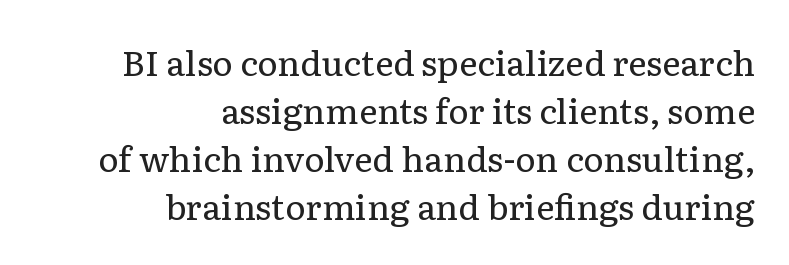
Q: Is the text bold? A: No.
Q: Is the text italic (slanted)? A: No, it is upright.
Q: Is the typeface a serif or a sans-serif typeface? A: Serif.
Q: Is the text underlined? A: No.
Q: How is the paragraph aligned? A: Right-aligned.
Q: Is the spacing between letters normal or unusually wide? A: Normal.
Q: Is the spacing between lines tight, normal or loose? A: Normal.
Q: Width (condensed, normal, or wide)? A: Normal.
Q: Stroke contrast? A: Low.
Q: x-height? A: Medium.
Q: Monospaced? A: No.
